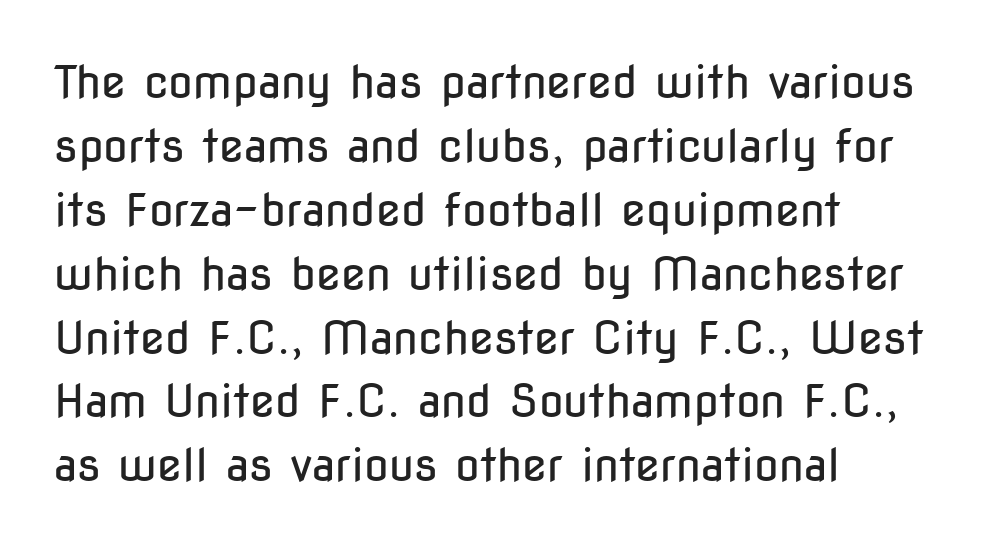
Q: Is the text bold? A: No.
Q: Is the text italic (slanted)? A: No, it is upright.
Q: Is the typeface a serif or a sans-serif typeface? A: Sans-serif.
Q: Is the text underlined? A: No.
Q: How is the paragraph aligned? A: Left-aligned.
Q: Is the spacing between letters normal or unusually wide? A: Normal.
Q: Is the spacing between lines tight, normal or loose? A: Normal.
Q: Width (condensed, normal, or wide)? A: Condensed.
Q: Stroke contrast? A: Low.
Q: x-height? A: Medium.
Q: Monospaced? A: No.
